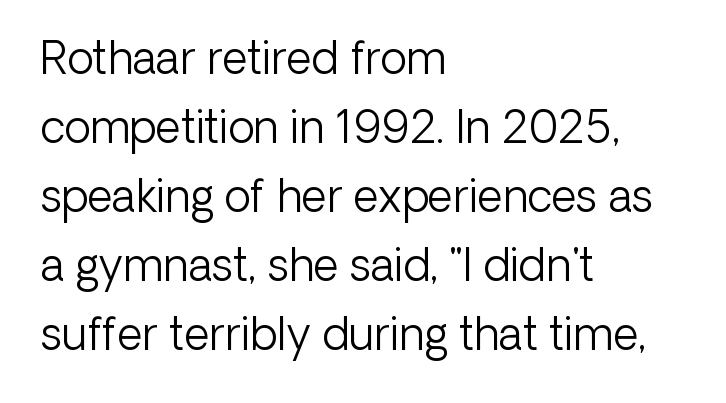
The image shows 44 px light sans-serif type, upright; set left-aligned, normal line spacing (1.57x), normal letter spacing, not underlined; low stroke contrast and a medium x-height.
